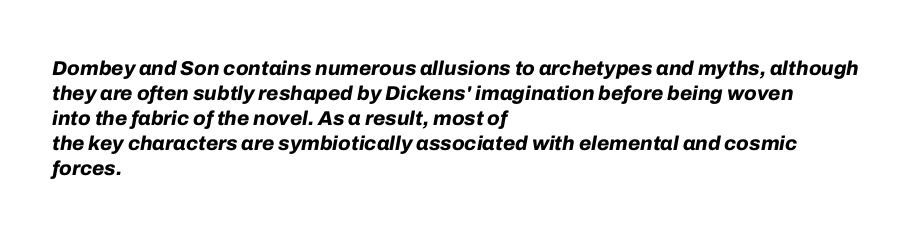
The whole block is typeset with a tilt. In terms of weight, the rendering is a true, heavy bold. Is the block centered? No — it sits flush against the left margin. Standard letterfit; no display-style spreading of the glyphs. Bare-footed words on every line.
